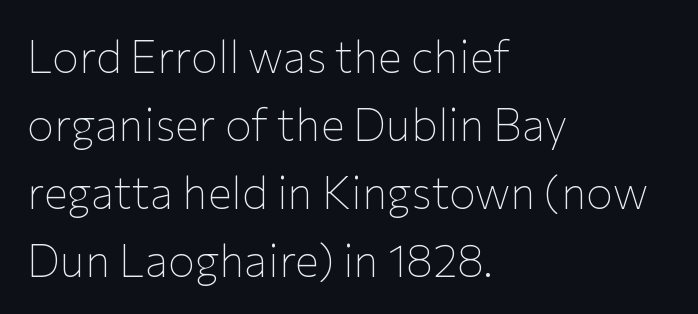
{"serif": "no", "italic": "no", "bold": "no", "weight": "thin", "width": "normal", "stroke_contrast": "low", "x_height": "medium", "monospaced": "no", "underline": "no", "align": "left", "line_spacing": "normal", "line_spacing_ratio": 1.51, "letter_spacing": "normal", "letter_spacing_em": 0.0, "glyph_px": 45}
